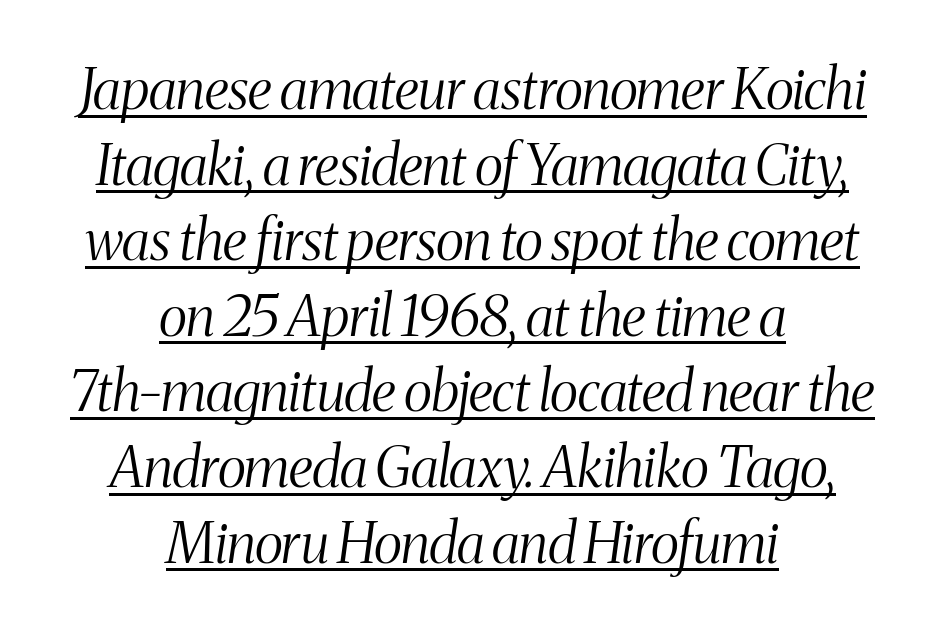
Quick note: interline space is typical. The typesetter chose a symmetrical, centered arrangement here. No chunkiness to these letters — they're not bold. Characters are canted at an angle relative to the baseline's perpendicular. The horizontal fit of the characters is conventional and even.
